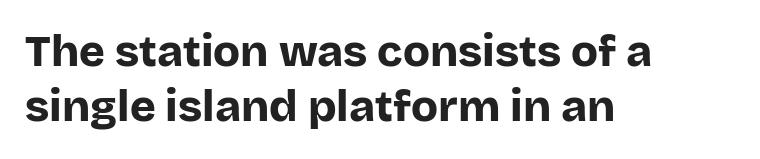
The image shows 44 px bold sans-serif type, upright; set left-aligned, normal line spacing (1.26x), normal letter spacing, not underlined; low stroke contrast and a large x-height.
